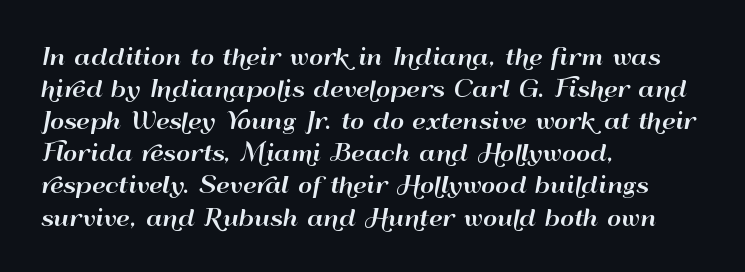
The image shows 22 px text type; set left-aligned, normal line spacing (1.46x), normal letter spacing, not underlined.
